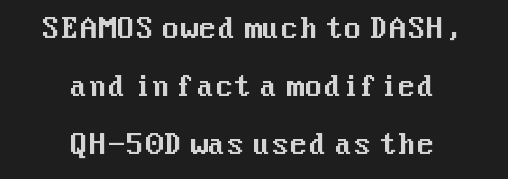
{"italic": "no", "underline": "no", "align": "center", "line_spacing": "loose", "line_spacing_ratio": 2.15, "letter_spacing": "normal", "letter_spacing_em": 0.0, "glyph_px": 27}
